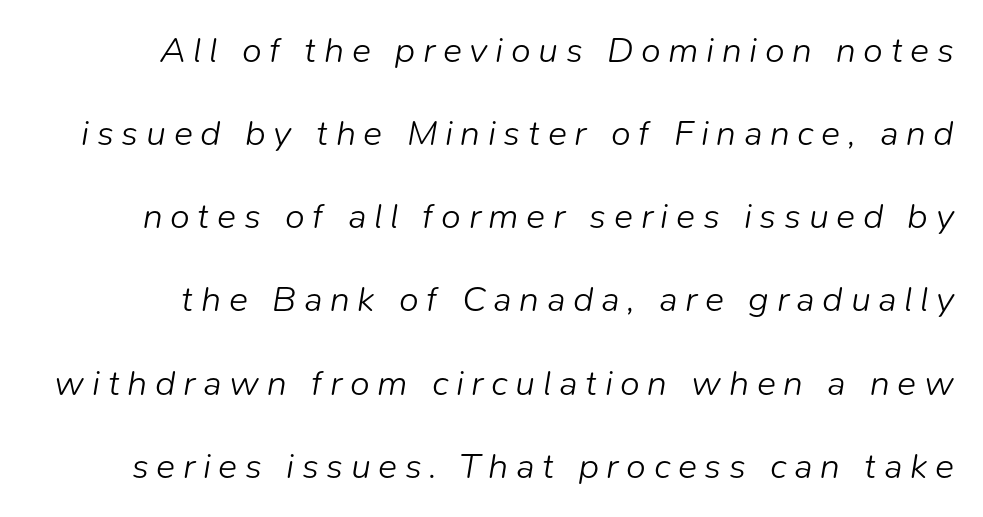
Q: Is the text bold? A: No.
Q: Is the text italic (slanted)? A: Yes, it leans right by about 9 degrees.
Q: Is the text underlined? A: No.
Q: Is the spacing between letters normal or unusually wide? A: Unusually wide.
Q: Is the spacing between lines tight, normal or loose? A: Loose.
Q: Width (condensed, normal, or wide)? A: Normal.
Q: Stroke contrast? A: Low.
Q: x-height? A: Medium.
Q: Monospaced? A: No.
